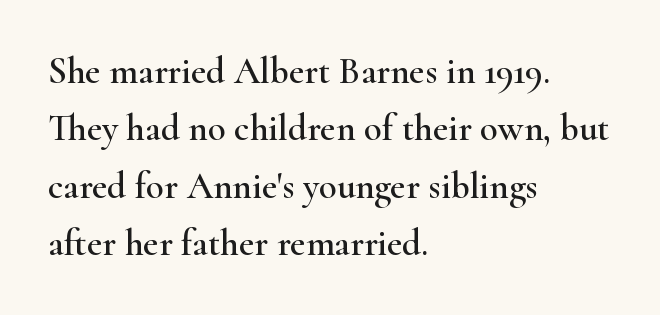
{"serif": "yes", "italic": "no", "width": "wide", "stroke_contrast": "high", "x_height": "small", "monospaced": "no", "underline": "no", "align": "left", "line_spacing": "normal", "line_spacing_ratio": 1.55, "letter_spacing": "normal", "letter_spacing_em": 0.0, "glyph_px": 37}
